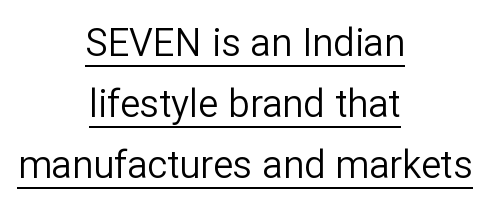
The image shows 38 px regular-weight sans-serif type, upright; set centered, normal line spacing (1.61x), normal letter spacing, underlined; low stroke contrast and a medium x-height.
